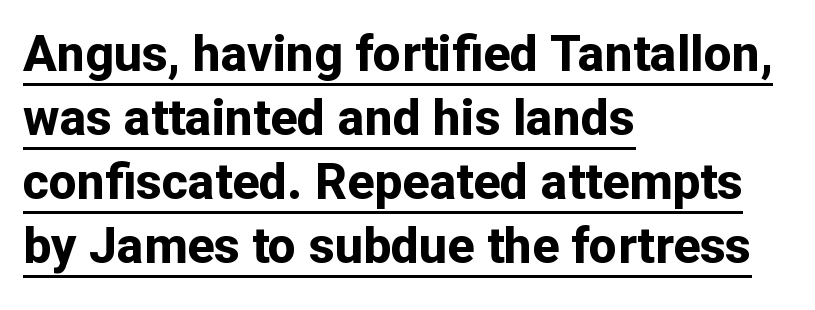
Q: Is the text bold? A: Yes.
Q: Is the text italic (slanted)? A: No, it is upright.
Q: Is the typeface a serif or a sans-serif typeface? A: Sans-serif.
Q: Is the text underlined? A: Yes.
Q: How is the paragraph aligned? A: Left-aligned.
Q: Is the spacing between letters normal or unusually wide? A: Normal.
Q: Is the spacing between lines tight, normal or loose? A: Normal.
Q: Width (condensed, normal, or wide)? A: Normal.
Q: Stroke contrast? A: Low.
Q: x-height? A: Medium.
Q: Monospaced? A: No.
